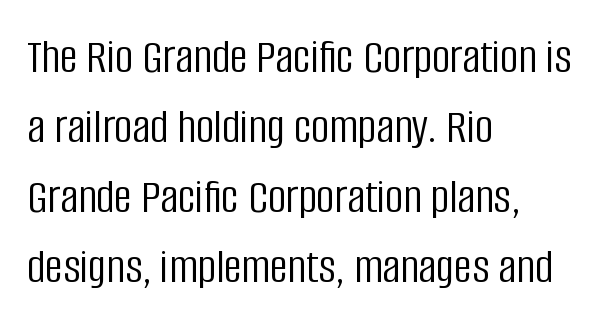
{"serif": "no", "italic": "no", "bold": "no", "weight": "light", "width": "condensed", "stroke_contrast": "low", "x_height": "large", "monospaced": "no", "underline": "no", "align": "left", "line_spacing": "normal", "line_spacing_ratio": 1.4, "letter_spacing": "normal", "letter_spacing_em": 0.0, "glyph_px": 50}
